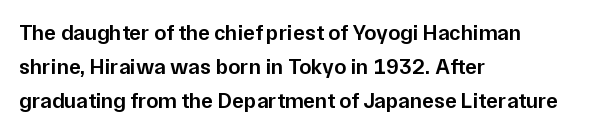
{"italic": "no", "bold": "semi", "underline": "no", "align": "left", "line_spacing": "normal", "line_spacing_ratio": 1.54, "letter_spacing": "normal", "letter_spacing_em": 0.0, "glyph_px": 22}
